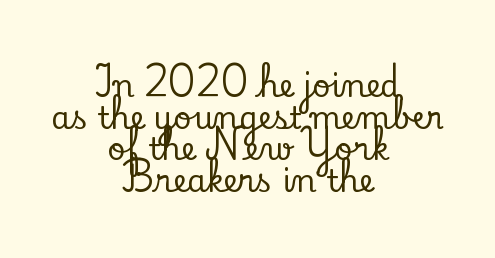
Q: Is the text italic (slanted)? A: No, it is upright.
Q: Is the typeface a serif or a sans-serif typeface? A: Serif.
Q: Is the text underlined? A: No.
Q: How is the paragraph aligned? A: Centered.
Q: Is the spacing between letters normal or unusually wide? A: Normal.
Q: Is the spacing between lines tight, normal or loose? A: Tight.
Q: Width (condensed, normal, or wide)? A: Normal.
Q: Stroke contrast? A: Low.
Q: x-height? A: Small.
Q: Monospaced? A: No.
